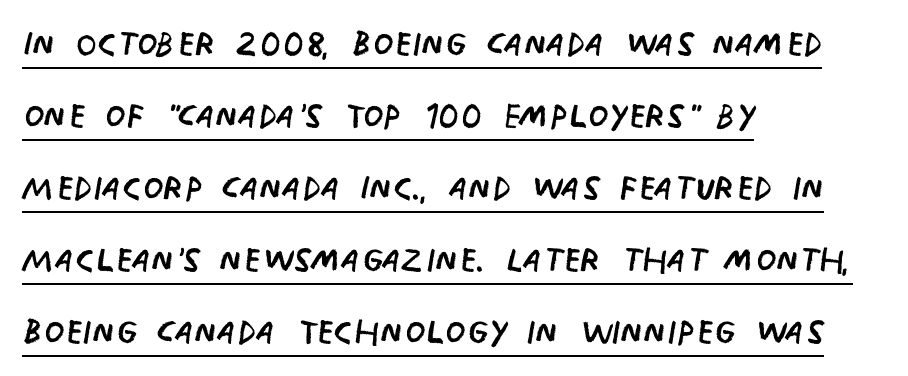
{"serif": "no", "bold": "no", "weight": "regular", "width": "condensed", "stroke_contrast": "low", "x_height": "large", "monospaced": "no", "underline": "yes", "align": "left", "line_spacing": "normal", "line_spacing_ratio": 1.53, "letter_spacing": "normal", "letter_spacing_em": 0.0, "glyph_px": 47}
